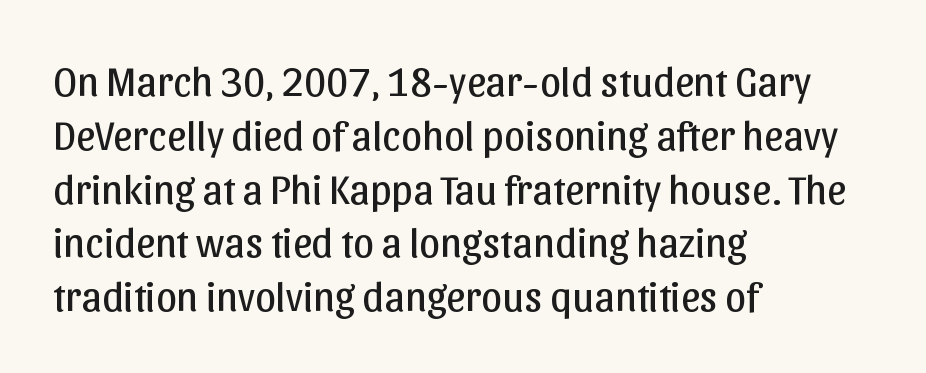
Q: Is the text bold? A: No.
Q: Is the text italic (slanted)? A: No, it is upright.
Q: Is the typeface a serif or a sans-serif typeface? A: Sans-serif.
Q: Is the text underlined? A: No.
Q: How is the paragraph aligned? A: Left-aligned.
Q: Is the spacing between letters normal or unusually wide? A: Normal.
Q: Is the spacing between lines tight, normal or loose? A: Normal.
Q: Width (condensed, normal, or wide)? A: Normal.
Q: Stroke contrast? A: Low.
Q: x-height? A: Medium.
Q: Monospaced? A: No.
